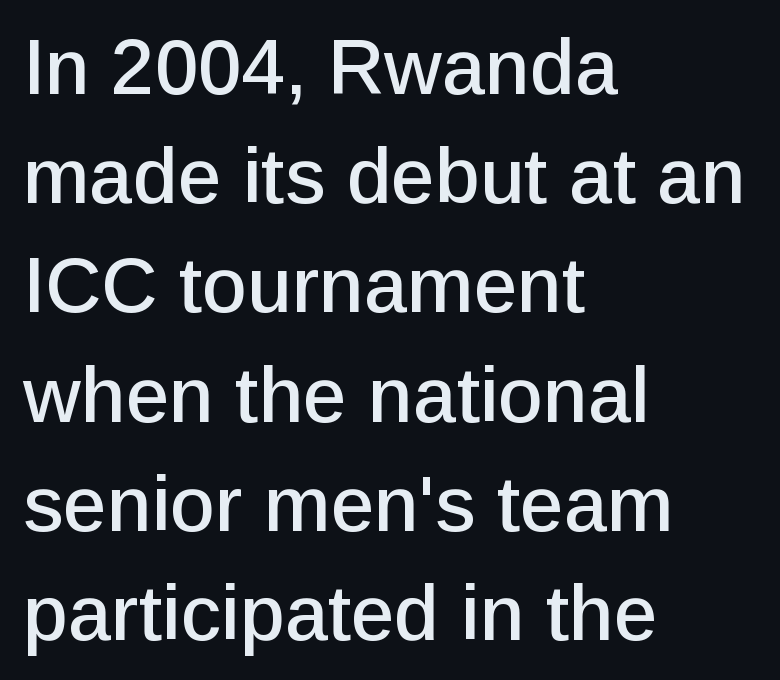
Look at the bottom of the vertical strokes: they stop flat, with no serifs. Style check: upright. Do the characters align in a grid? No, the font is proportional. Short note: letters normally spaced.
